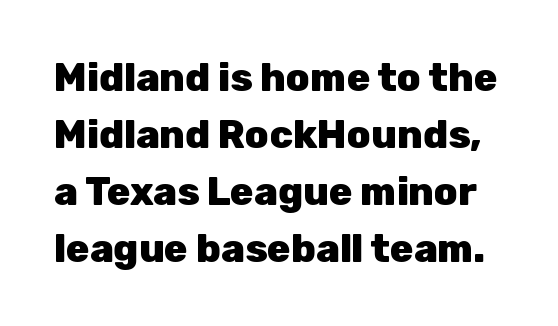
A roman cut, with each character standing at attention. In terms of weight, the rendering is a true, heavy bold. Each new line begins a customary step beneath the previous one. Is this a sans? Yes — the strokes have no serifs.
